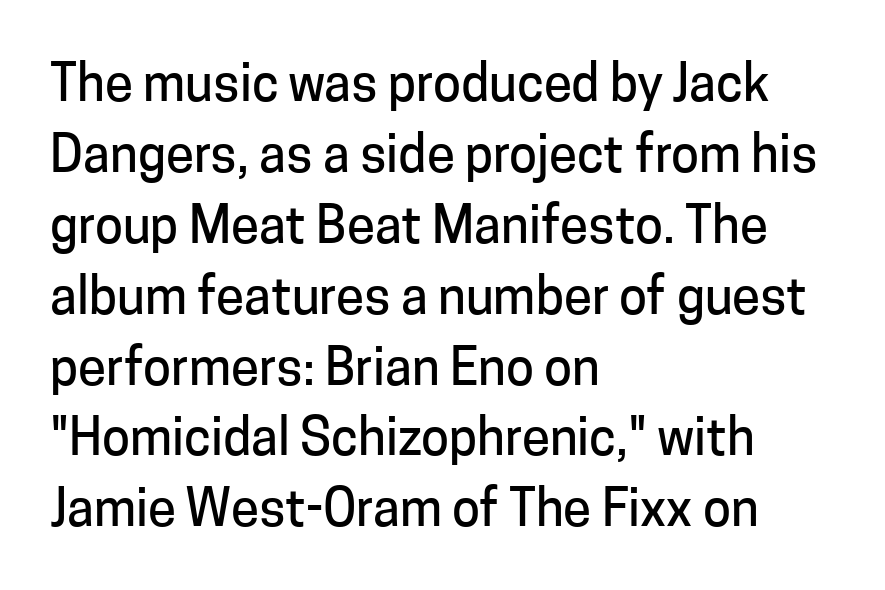
Q: Is the text italic (slanted)? A: No, it is upright.
Q: Is the typeface a serif or a sans-serif typeface? A: Sans-serif.
Q: Is the text underlined? A: No.
Q: How is the paragraph aligned? A: Left-aligned.
Q: Is the spacing between letters normal or unusually wide? A: Normal.
Q: Is the spacing between lines tight, normal or loose? A: Normal.
Q: Width (condensed, normal, or wide)? A: Normal.
Q: Stroke contrast? A: Low.
Q: x-height? A: Medium.
Q: Monospaced? A: No.
